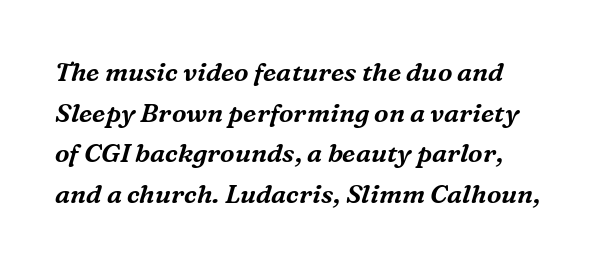
Leading: standard. Underline: absent. The glyphs look as if they've been sheared to an angle. Observe the ordinary spacing: letters are neighbours, not strangers.
